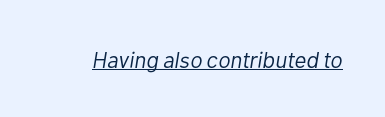
{"italic": "yes", "lean": "right", "slant_degrees": 10, "bold": "no", "underline": "yes", "letter_spacing": "normal", "letter_spacing_em": 0.0, "glyph_px": 23}
